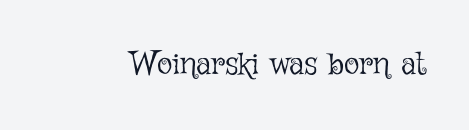
Bold? No — there's no thickening of the strokes. This sample has the flowing, uneven cadence of proportional lettering. Caption: standard tracking, unaltered. The zone under the glyphs is completely vacant. The lettering stays uniformly vertical, giving the passage a roman look.
